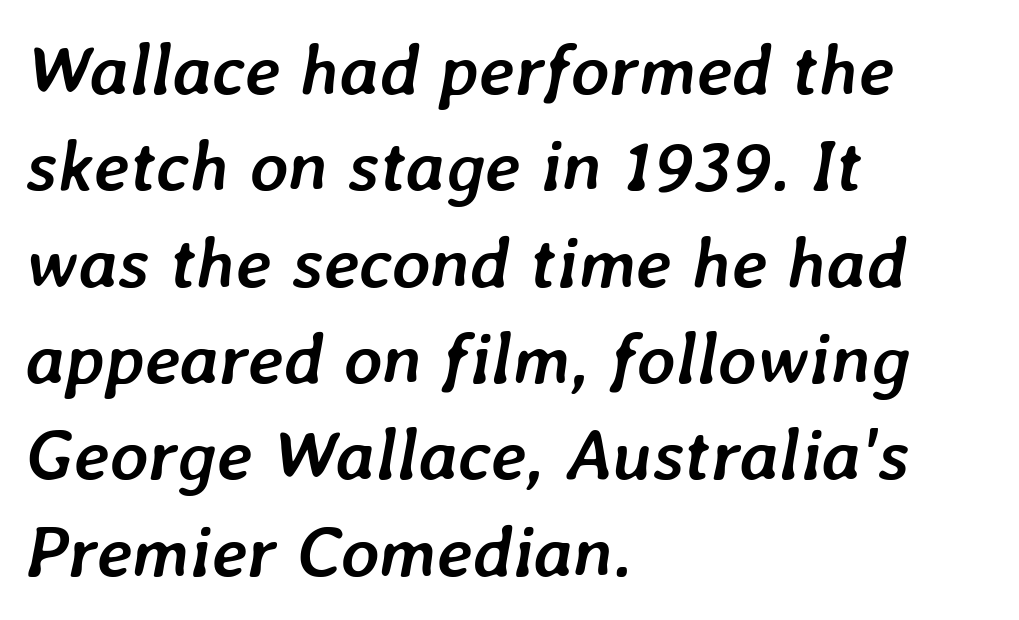
Q: Is the text bold? A: Yes.
Q: Is the text italic (slanted)? A: Yes, it leans right by about 7 degrees.
Q: Is the text underlined? A: No.
Q: How is the paragraph aligned? A: Left-aligned.
Q: Is the spacing between letters normal or unusually wide? A: Normal.
Q: Is the spacing between lines tight, normal or loose? A: Normal.
Q: Width (condensed, normal, or wide)? A: Normal.
Q: Stroke contrast? A: Low.
Q: x-height? A: Medium.
Q: Monospaced? A: No.
